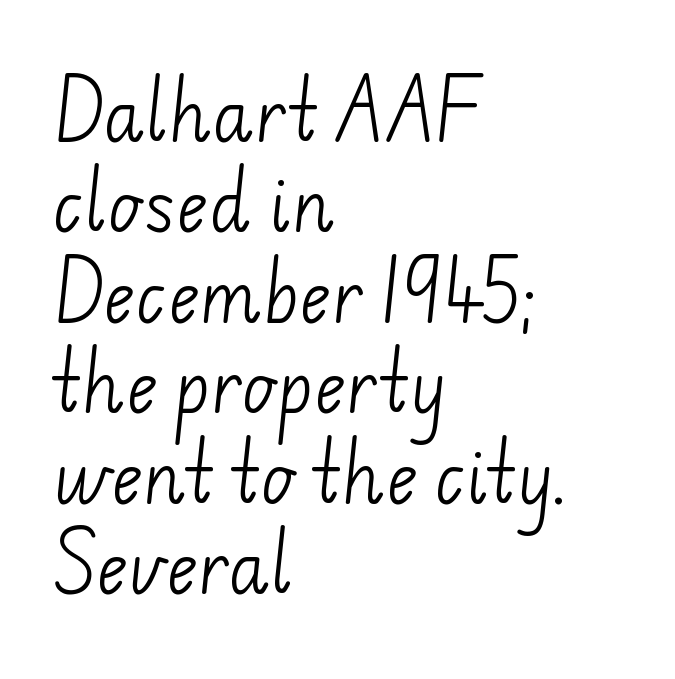
The image shows 68 px light sans-serif type; set left-aligned, normal line spacing (1.33x), normal letter spacing, not underlined; low stroke contrast and a small x-height.
